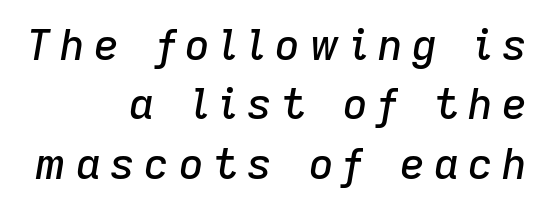
Bare-footed words on every line. You can tell it's italic because the verticals aren't actually vertical. Typeset ragged left — the right edge is the straight one. Students, note that the glyphs here are deliberately spaced far apart. Varying glyph widths throughout — classic text-font behaviour.
